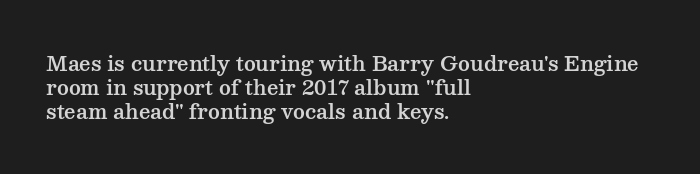
Does the lettering tilt? It doesn't — this is upright. The lines are quadded left. Unmarked baselines from the first word to the last. Characters follow at the spacing the type designer built in.
